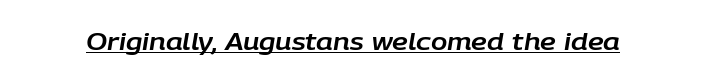
The image shows 24 px text type, italic (leaning right); set normal letter spacing, underlined.
